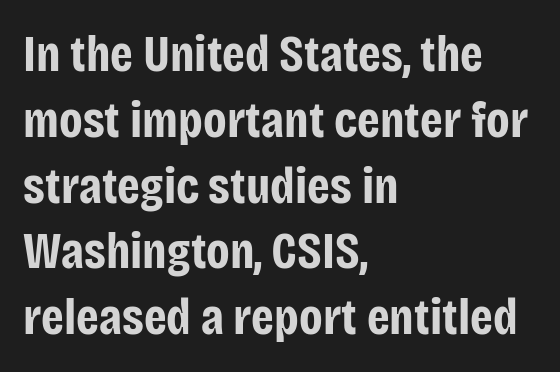
The lettering holds an erect, upright posture throughout. Leading: standard. No word sits above an underline. Thick stems and heavy bowls — unmistakably bold.
